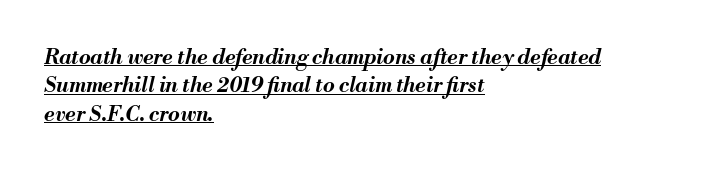
Q: Is the text bold? A: Yes.
Q: Is the text italic (slanted)? A: Yes, it leans right by about 13 degrees.
Q: Is the text underlined? A: Yes.
Q: How is the paragraph aligned? A: Left-aligned.
Q: Is the spacing between letters normal or unusually wide? A: Normal.
Q: Is the spacing between lines tight, normal or loose? A: Normal.
